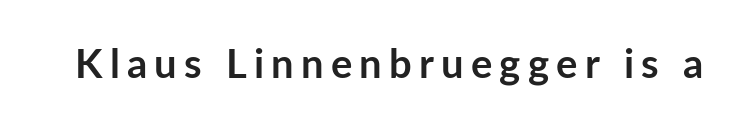
{"serif": "no", "italic": "no", "bold": "yes", "weight": "semibold", "width": "normal", "stroke_contrast": "low", "x_height": "medium", "monospaced": "no", "underline": "no", "glyph_px": 40}
